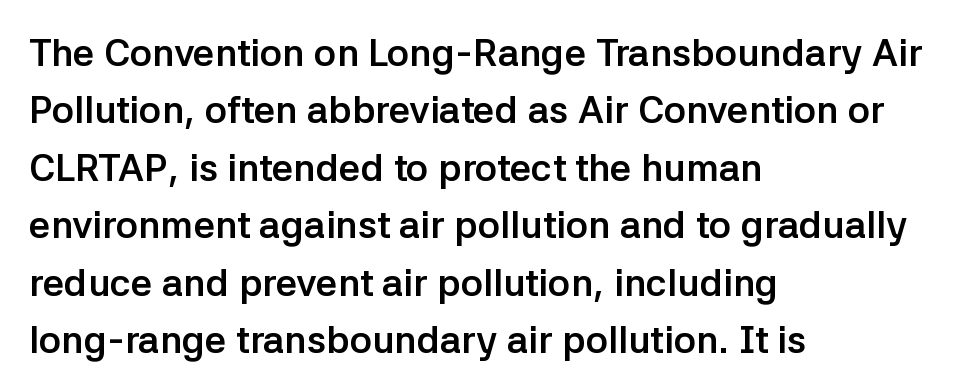
In terms of letterspacing, this is plain default setting. I'd call this a sans setting — the letters go barefoot. These lines are set flush left with a ragged right edge. Descender tails drop into unmarked territory. The sample has been set heavy, in full bold. Here the designer chose a conventional face with non-uniform glyph widths.
